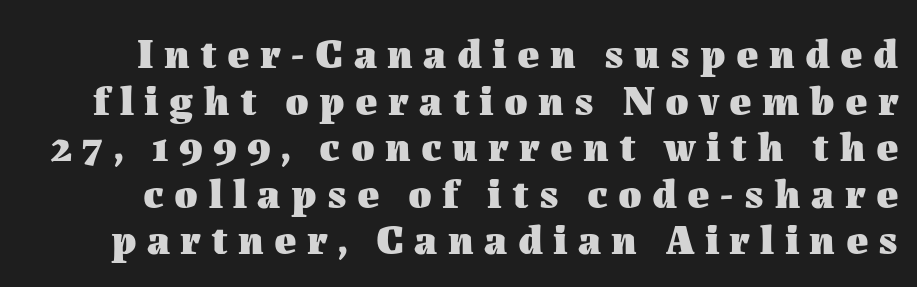
Q: Is the text bold? A: Yes.
Q: Is the text italic (slanted)? A: No, it is upright.
Q: Is the text underlined? A: No.
Q: Is the spacing between letters normal or unusually wide? A: Unusually wide.
Q: Is the spacing between lines tight, normal or loose? A: Tight.
Q: Width (condensed, normal, or wide)? A: Normal.
Q: Stroke contrast? A: Medium.
Q: x-height? A: Medium.
Q: Monospaced? A: No.
